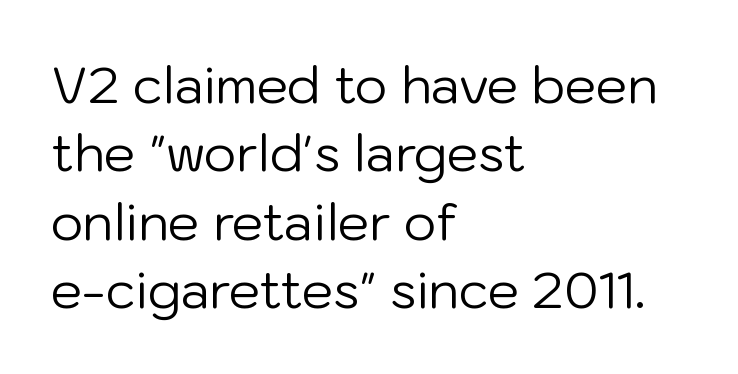
{"serif": "no", "italic": "no", "bold": "no", "weight": "regular", "width": "normal", "stroke_contrast": "low", "x_height": "medium", "monospaced": "no", "underline": "no", "align": "left", "line_spacing": "normal", "line_spacing_ratio": 1.37, "letter_spacing": "normal", "letter_spacing_em": 0.0, "glyph_px": 50}
